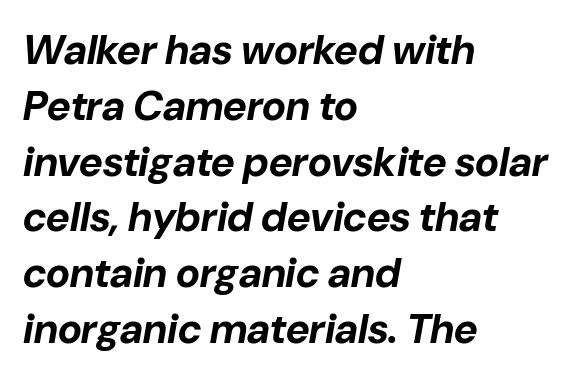
{"italic": "yes", "lean": "right", "slant_degrees": 10, "bold": "yes", "weight": "bold", "width": "normal", "stroke_contrast": "low", "x_height": "medium", "monospaced": "no", "underline": "no", "align": "left", "line_spacing": "normal", "line_spacing_ratio": 1.36, "letter_spacing": "normal", "letter_spacing_em": 0.0, "glyph_px": 41}
